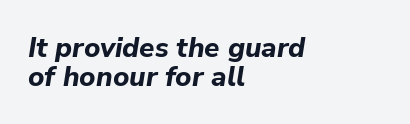
{"italic": "yes", "lean": "right", "slant_degrees": 9, "bold": "yes", "weight": "bold", "width": "normal", "stroke_contrast": "low", "x_height": "medium", "monospaced": "no", "underline": "no", "align": "left", "line_spacing": "tight", "line_spacing_ratio": 1.02, "letter_spacing": "normal", "letter_spacing_em": 0.0, "glyph_px": 28}
